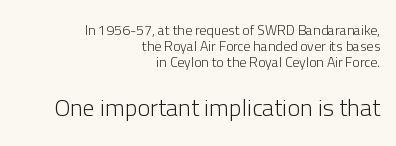
The image shows 24 px text type, upright; set right-aligned, line spacing 1.16x, normal letter spacing, not underlined; the second (bottom) block is 1.71x larger.
